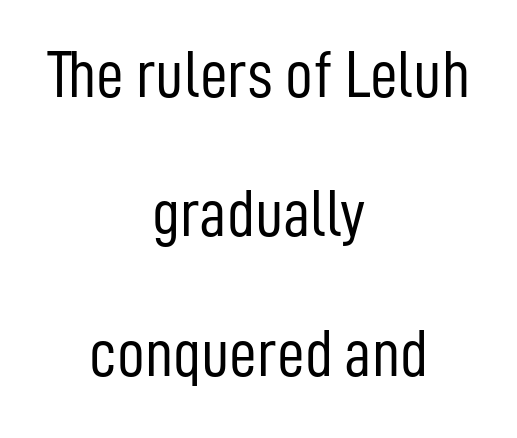
{"serif": "no", "italic": "no", "bold": "no", "weight": "light", "width": "condensed", "stroke_contrast": "low", "x_height": "medium", "monospaced": "no", "underline": "no", "align": "center", "line_spacing": "loose", "line_spacing_ratio": 2.05, "letter_spacing": "normal", "letter_spacing_em": 0.0, "glyph_px": 68}
